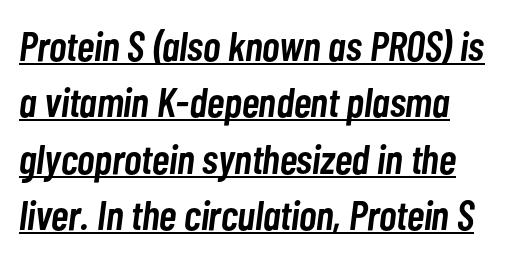
{"italic": "yes", "lean": "right", "slant_degrees": 7, "bold": "semi", "weight": "semibold", "width": "condensed", "stroke_contrast": "low", "x_height": "medium", "monospaced": "no", "underline": "yes", "align": "left", "line_spacing": "normal", "line_spacing_ratio": 1.34, "letter_spacing": "normal", "letter_spacing_em": 0.0, "glyph_px": 42}
